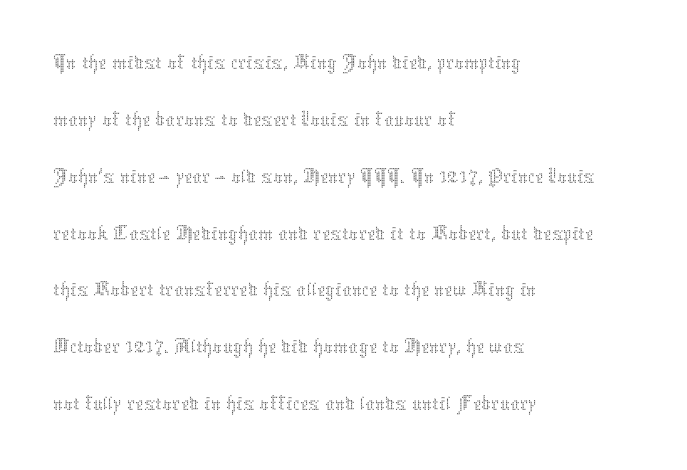
{"italic": "no", "bold": "no", "weight": "thin", "width": "normal", "stroke_contrast": "medium", "x_height": "medium", "monospaced": "no", "underline": "no", "align": "left", "line_spacing_ratio": 1.21, "letter_spacing": "normal", "letter_spacing_em": 0.0, "glyph_px": 47}
